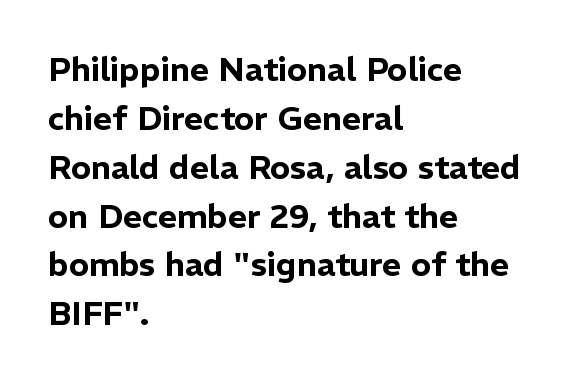
The face used here is rendered with its standard letterfit. The paragraph shown leans on its left margin. Is there any slant? The stems are plumb. Examine the stroke ends and you'll find no serifs. Here the designer chose a conventional face with non-uniform glyph widths. Leading: standard.
